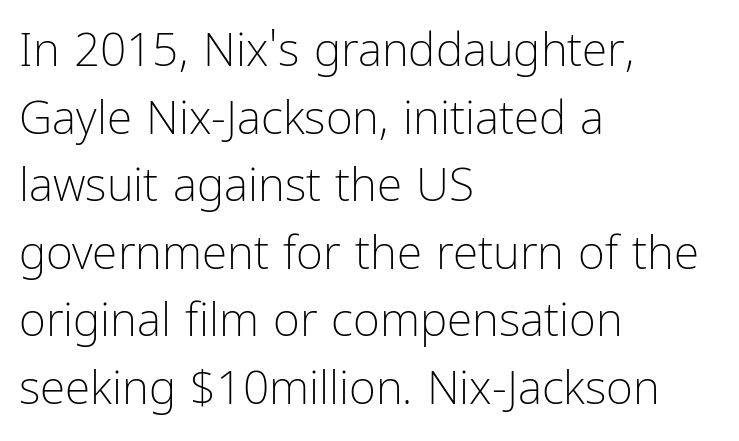
The image shows 46 px light, condensed sans-serif type, upright; set left-aligned, normal line spacing (1.47x), normal letter spacing, not underlined; low stroke contrast and a medium x-height.
